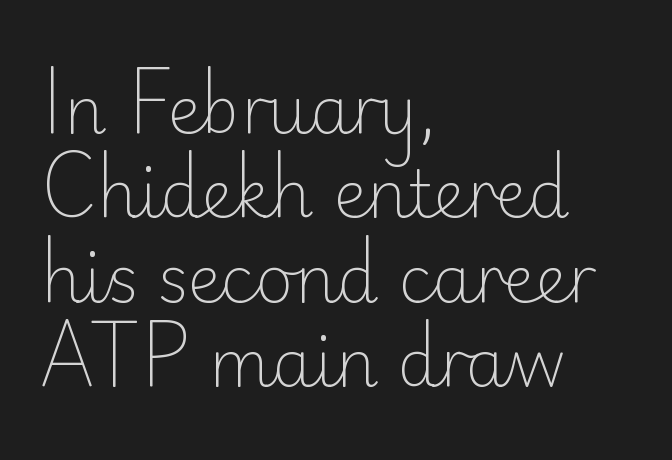
Q: Is the text bold? A: No.
Q: Is the text italic (slanted)? A: No, it is upright.
Q: Is the typeface a serif or a sans-serif typeface? A: Sans-serif.
Q: Is the text underlined? A: No.
Q: How is the paragraph aligned? A: Left-aligned.
Q: Is the spacing between letters normal or unusually wide? A: Normal.
Q: Is the spacing between lines tight, normal or loose? A: Normal.
Q: Width (condensed, normal, or wide)? A: Normal.
Q: Stroke contrast? A: Low.
Q: x-height? A: Small.
Q: Monospaced? A: No.
